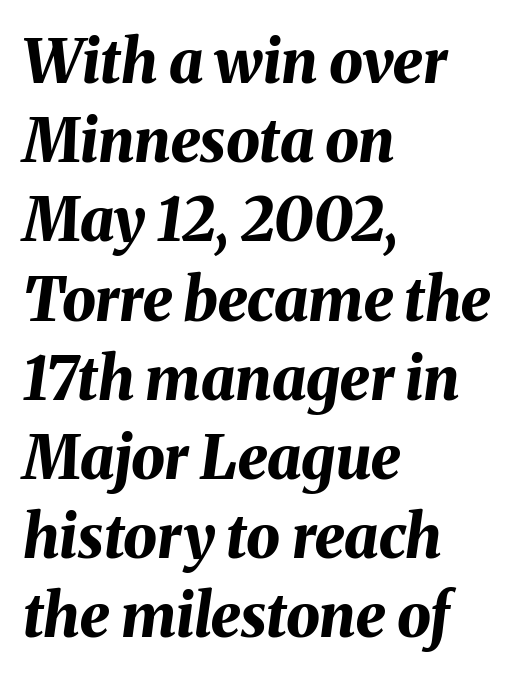
Each row of text sits above clean, open space. Tracking value appears to be zero — textbook default spacing. These words are printed bold, with thick strokes throughout. The letters advance in unequal steps, a hallmark of proportional type. The letters are slanted; this is an italic face. The rendering uses a moderate line-height, typical for paragraphs.
